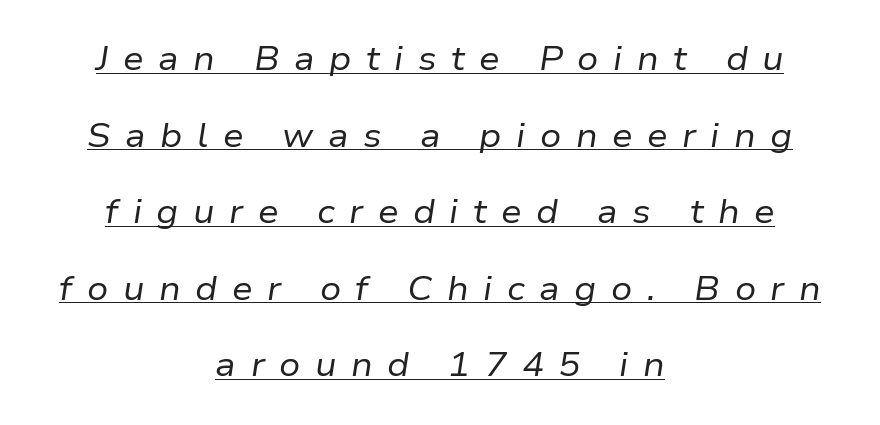
Q: Is the text bold? A: No.
Q: Is the text italic (slanted)? A: Yes, it leans right by about 9 degrees.
Q: Is the text underlined? A: Yes.
Q: How is the paragraph aligned? A: Centered.
Q: Is the spacing between letters normal or unusually wide? A: Unusually wide.
Q: Is the spacing between lines tight, normal or loose? A: Loose.
Q: Width (condensed, normal, or wide)? A: Normal.
Q: Stroke contrast? A: Low.
Q: x-height? A: Medium.
Q: Monospaced? A: No.
